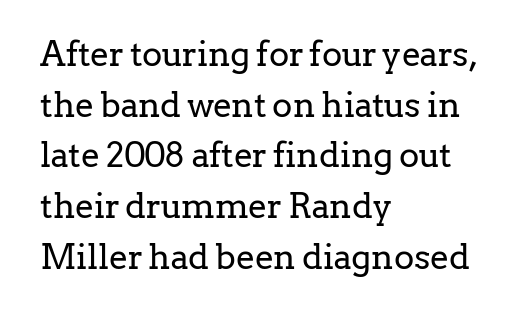
{"serif": "yes", "italic": "no", "bold": "no", "weight": "regular", "width": "normal", "stroke_contrast": "low", "x_height": "medium", "monospaced": "no", "underline": "no", "align": "left", "line_spacing": "normal", "line_spacing_ratio": 1.49, "letter_spacing": "normal", "letter_spacing_em": 0.0, "glyph_px": 34}
